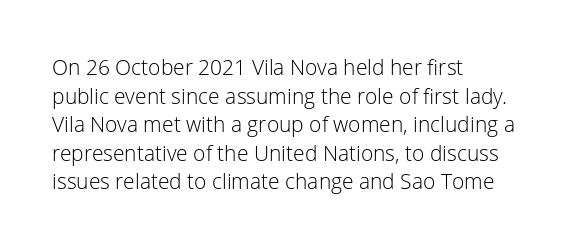
Line beginnings align vertically; line endings do not. Whoever set this chose a conventional vertical rhythm. Stroke mass is kept to a normal reading level or below. Nobody touched the tracking dial on this one.
